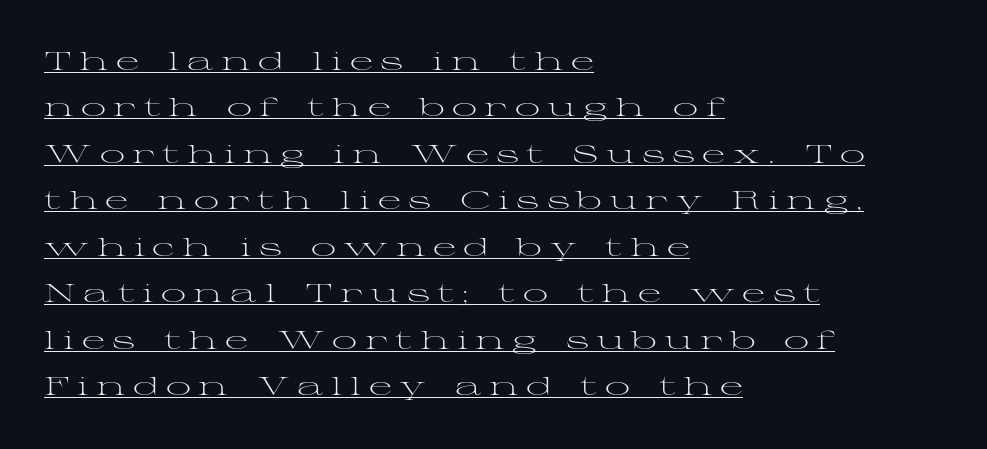
{"italic": "no", "bold": "no", "underline": "yes", "align": "left", "line_spacing_ratio": 1.86, "letter_spacing": "wide", "letter_spacing_em": 0.3, "glyph_px": 25}
